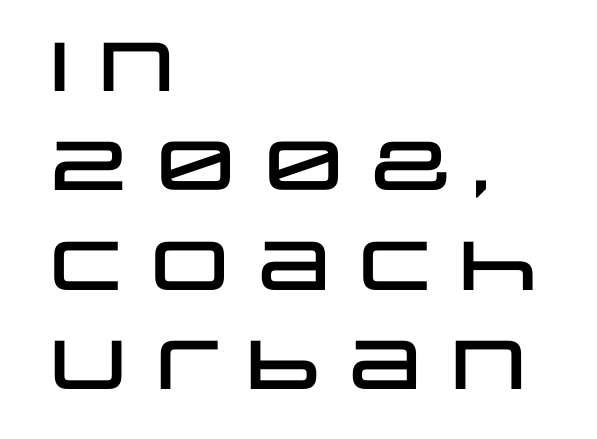
Q: Is the text italic (slanted)? A: No, it is upright.
Q: Is the typeface a serif or a sans-serif typeface? A: Sans-serif.
Q: Is the text underlined? A: No.
Q: How is the paragraph aligned? A: Left-aligned.
Q: Is the spacing between letters normal or unusually wide? A: Normal.
Q: Is the spacing between lines tight, normal or loose? A: Normal.
Q: Width (condensed, normal, or wide)? A: Wide.
Q: Stroke contrast? A: Low.
Q: x-height? A: Large.
Q: Monospaced? A: No.
